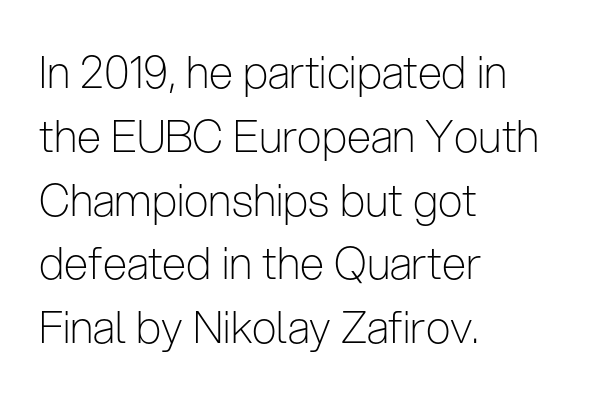
Q: Is the text bold? A: No.
Q: Is the text italic (slanted)? A: No, it is upright.
Q: Is the typeface a serif or a sans-serif typeface? A: Sans-serif.
Q: Is the text underlined? A: No.
Q: How is the paragraph aligned? A: Left-aligned.
Q: Is the spacing between letters normal or unusually wide? A: Normal.
Q: Is the spacing between lines tight, normal or loose? A: Normal.
Q: Width (condensed, normal, or wide)? A: Condensed.
Q: Stroke contrast? A: Low.
Q: x-height? A: Medium.
Q: Monospaced? A: No.
